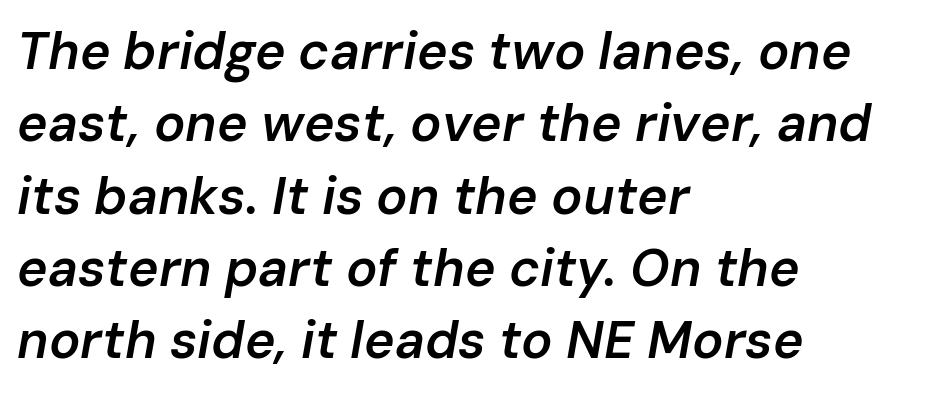
The image shows 52 px semibold type, italic (leaning right); set left-aligned, normal line spacing (1.39x), normal letter spacing, not underlined; low stroke contrast and a medium x-height.
